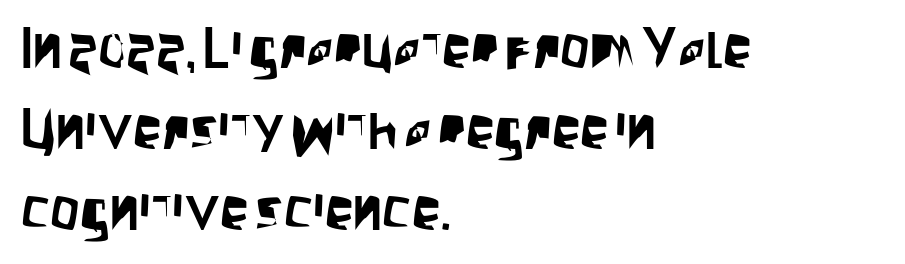
Q: Is the text italic (slanted)? A: No, it is upright.
Q: Is the typeface a serif or a sans-serif typeface? A: Sans-serif.
Q: Is the text underlined? A: No.
Q: How is the paragraph aligned? A: Left-aligned.
Q: Is the spacing between letters normal or unusually wide? A: Normal.
Q: Is the spacing between lines tight, normal or loose? A: Normal.
Q: Width (condensed, normal, or wide)? A: Condensed.
Q: Stroke contrast? A: Low.
Q: x-height? A: Large.
Q: Monospaced? A: No.
